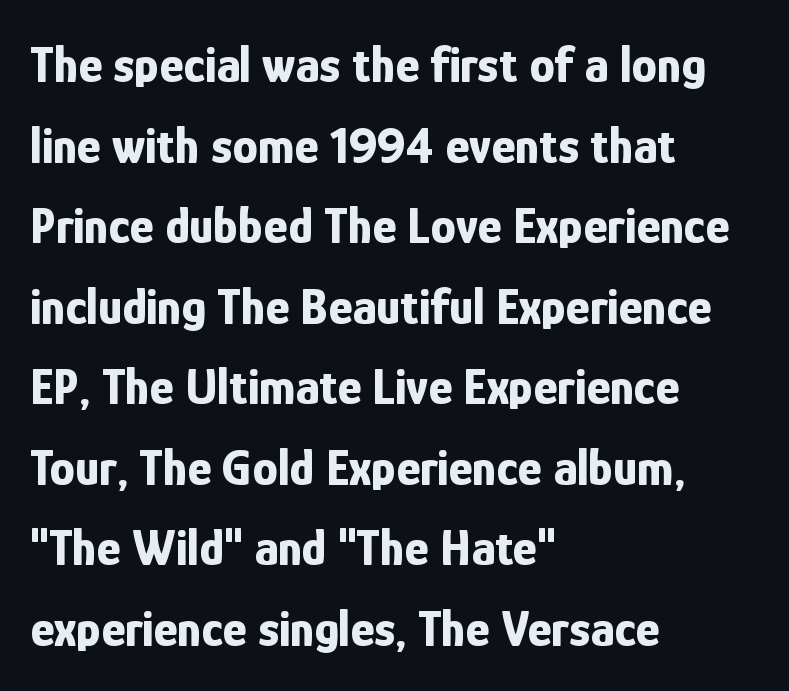
Unlike a traditional serif, this face leaves its strokes unadorned. A typesetter would mark this as roman, not italic. Honestly, there is no underline to notice here at all. Students, observe: this is what conventionally led text looks like. Is this a fixed-width face? No — the glyphs have proportional, varying widths. Nobody touched the tracking dial on this one.
